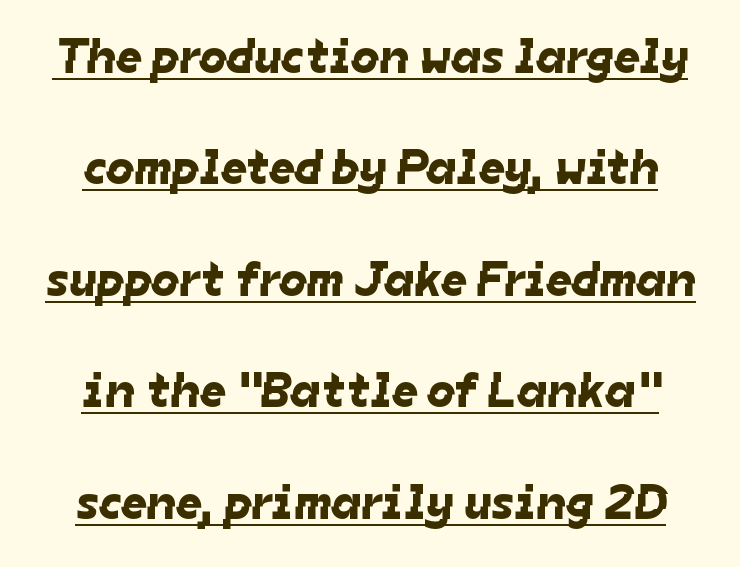
Q: Is the typeface a serif or a sans-serif typeface? A: Sans-serif.
Q: Is the text underlined? A: Yes.
Q: Is the spacing between letters normal or unusually wide? A: Normal.
Q: Is the spacing between lines tight, normal or loose? A: Loose.
Q: Width (condensed, normal, or wide)? A: Normal.
Q: Stroke contrast? A: Low.
Q: x-height? A: Medium.
Q: Monospaced? A: No.
